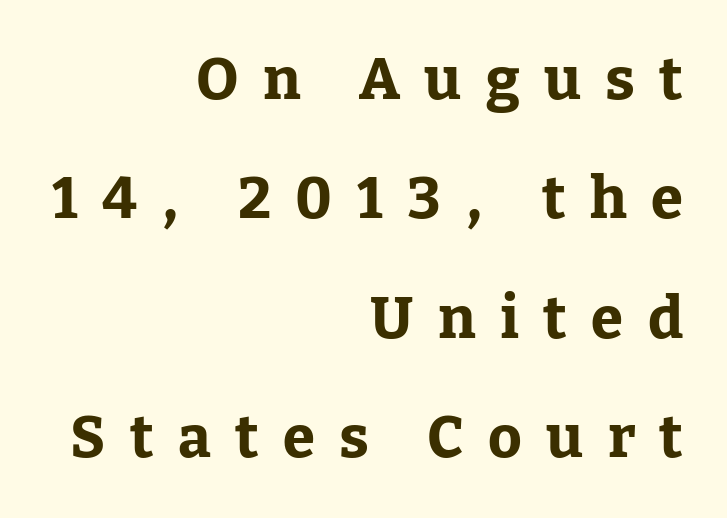
Q: Is the text bold? A: Yes.
Q: Is the text italic (slanted)? A: No, it is upright.
Q: Is the typeface a serif or a sans-serif typeface? A: Serif.
Q: Is the text underlined? A: No.
Q: How is the paragraph aligned? A: Right-aligned.
Q: Is the spacing between letters normal or unusually wide? A: Unusually wide.
Q: Is the spacing between lines tight, normal or loose? A: Loose.
Q: Width (condensed, normal, or wide)? A: Normal.
Q: Stroke contrast? A: Low.
Q: x-height? A: Medium.
Q: Monospaced? A: No.
